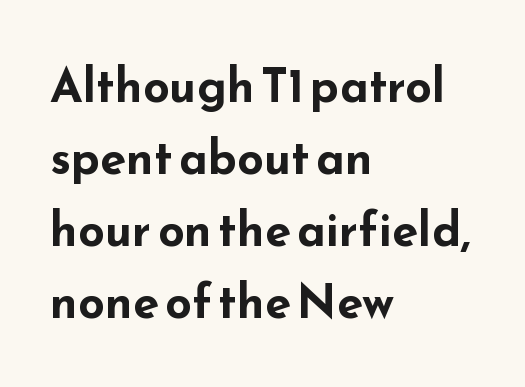
Has an underline been added? It has not. Looks like regular typesetting: each glyph gets only the width it needs. The type family on display is of the sans-serif kind. This sample uses plain, unmodified letter spacing. Its strokes are broad and dark, the hallmark of bold type. The lettering holds an erect, upright posture throughout.
